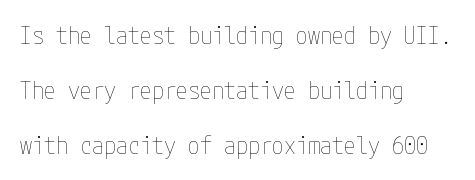
The letters sit at their default tracking, neither squeezed nor spread. You can tell it's not italic because the verticals are truly vertical. Short and long lines alike share a common starting point at left. Stroke thickness stays within the range of a standard reading face or lighter. Rows of type keep a wide berth in the vertical direction.
